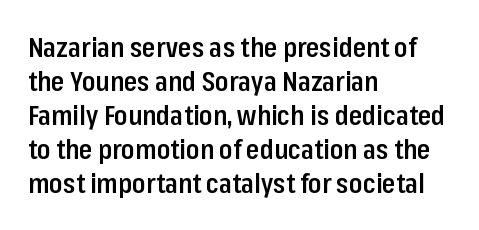
The type sits square on the baseline with zero lean. A clean baseline with only descenders dipping below it. This sample is left-justified, so line endings fall wherever the words run out. Characters follow at the spacing the type designer built in. The font is running at a semibold setting, under full bold. This block has exactly the height ordinary leading produces.
